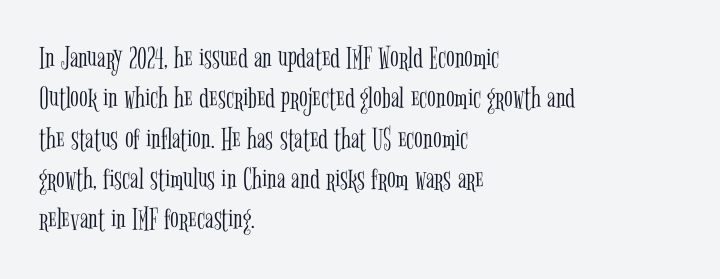
Q: Is the text bold? A: No.
Q: Is the text italic (slanted)? A: No, it is upright.
Q: Is the typeface a serif or a sans-serif typeface? A: Serif.
Q: Is the text underlined? A: No.
Q: How is the paragraph aligned? A: Left-aligned.
Q: Is the spacing between letters normal or unusually wide? A: Normal.
Q: Is the spacing between lines tight, normal or loose? A: Normal.
Q: Width (condensed, normal, or wide)? A: Condensed.
Q: Stroke contrast? A: Low.
Q: x-height? A: Medium.
Q: Monospaced? A: No.
